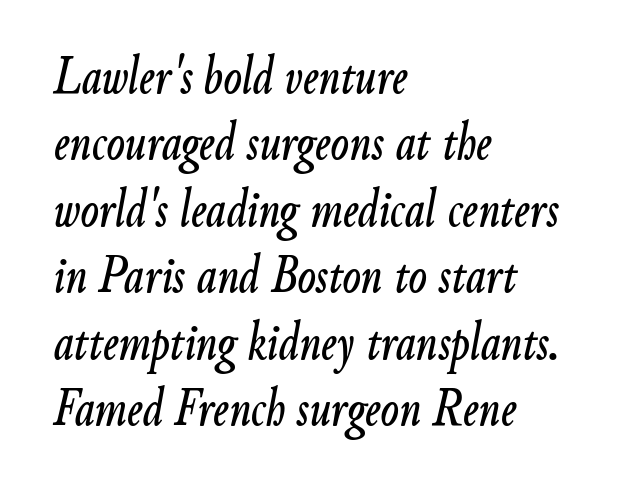
Descenders are the only things crossing below the line. Casual observation: everything's shoved over to the left. These lines keep a tight, regular rhythm from letter to letter. Looks like regular typesetting: each glyph gets only the width it needs. Is the type slanted? Yes — the strokes lean at a clear angle.
